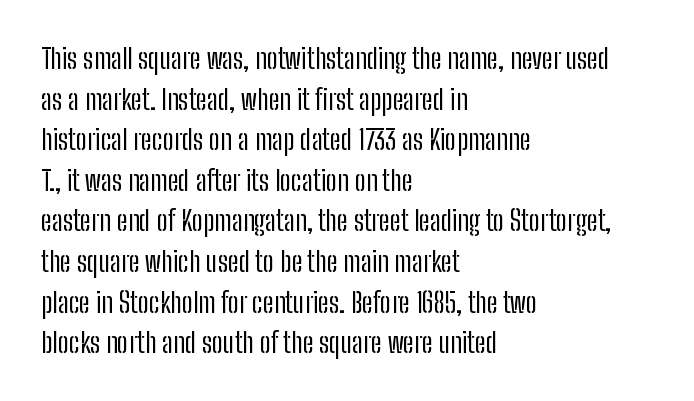
Vertical spacing — default. No heavy texture on the line: the type isn't bold. Every stem runs plumb, perpendicular to the baseline. These lines are set flush left with a ragged right edge. Is this a sans? Yes — the strokes have no serifs. The line texture is even and compact thanks to regular tracking.
